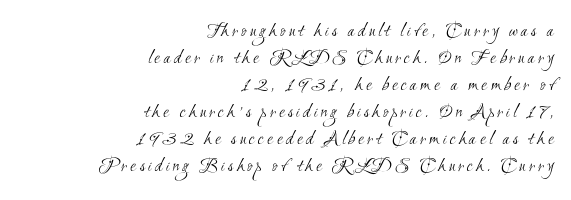
{"bold": "no", "underline": "no", "align": "right", "line_spacing": "normal", "line_spacing_ratio": 1.29, "glyph_px": 21}
